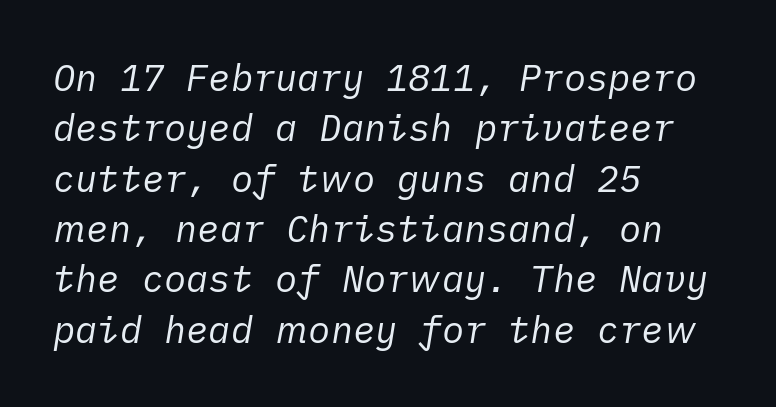
Q: Is the text bold? A: No.
Q: Is the text italic (slanted)? A: Yes, it leans right by about 10 degrees.
Q: Is the text underlined? A: No.
Q: How is the paragraph aligned? A: Left-aligned.
Q: Is the spacing between letters normal or unusually wide? A: Normal.
Q: Is the spacing between lines tight, normal or loose? A: Normal.
Q: Width (condensed, normal, or wide)? A: Normal.
Q: Stroke contrast? A: Low.
Q: x-height? A: Medium.
